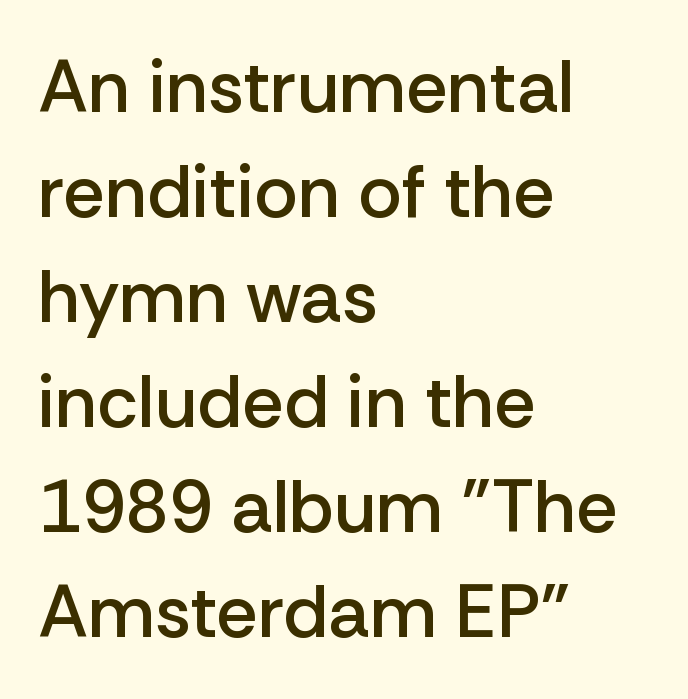
{"serif": "no", "italic": "no", "bold": "semi", "weight": "semibold", "width": "normal", "stroke_contrast": "low", "x_height": "medium", "monospaced": "no", "underline": "no", "align": "left", "line_spacing": "normal", "line_spacing_ratio": 1.42, "letter_spacing": "normal", "letter_spacing_em": 0.0, "glyph_px": 74}
